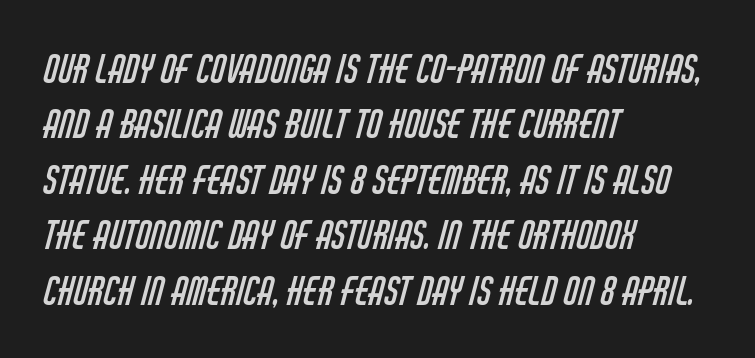
The horizontal fit of the characters is conventional and even. The vertical gap from one line to the next is medium. Proportional: the letters do not fall into vertical columns. Clear beneath every line of the passage.
